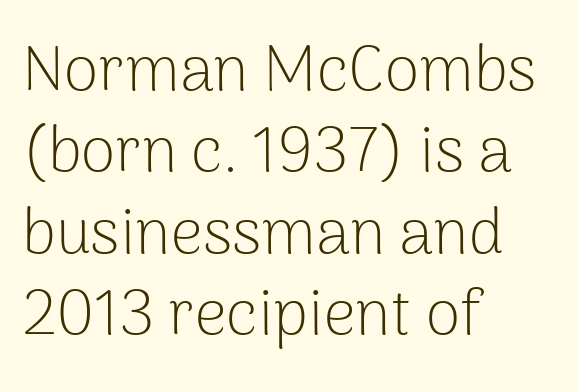
Q: Is the text bold? A: No.
Q: Is the text italic (slanted)? A: No, it is upright.
Q: Is the typeface a serif or a sans-serif typeface? A: Sans-serif.
Q: Is the text underlined? A: No.
Q: How is the paragraph aligned? A: Left-aligned.
Q: Is the spacing between letters normal or unusually wide? A: Normal.
Q: Is the spacing between lines tight, normal or loose? A: Normal.
Q: Width (condensed, normal, or wide)? A: Normal.
Q: Stroke contrast? A: Low.
Q: x-height? A: Medium.
Q: Monospaced? A: No.
